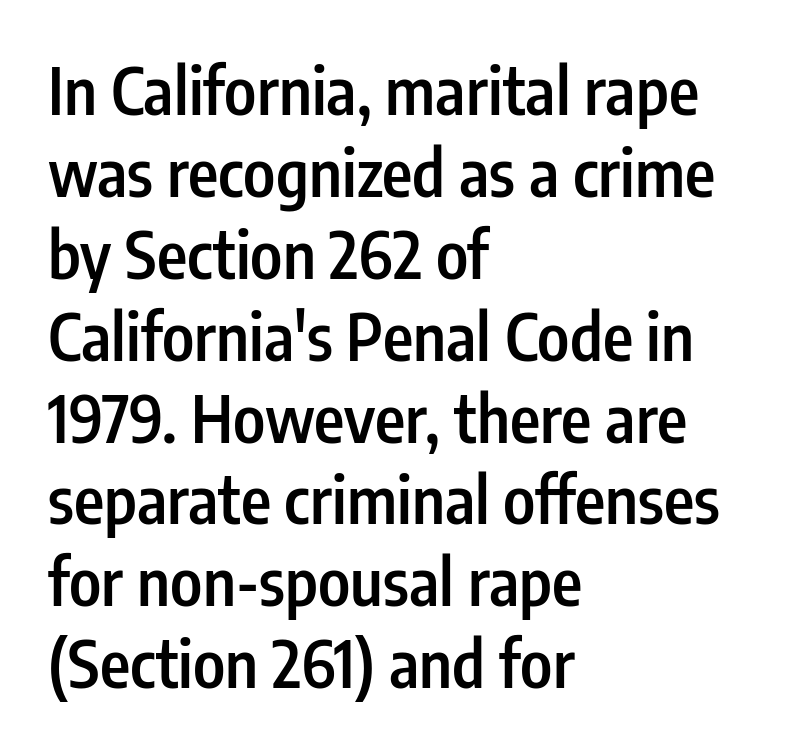
{"serif": "no", "italic": "no", "bold": "semi", "weight": "semibold", "width": "condensed", "stroke_contrast": "low", "x_height": "medium", "monospaced": "no", "underline": "no", "align": "left", "line_spacing": "normal", "line_spacing_ratio": 1.26, "letter_spacing": "normal", "letter_spacing_em": 0.0, "glyph_px": 65}
